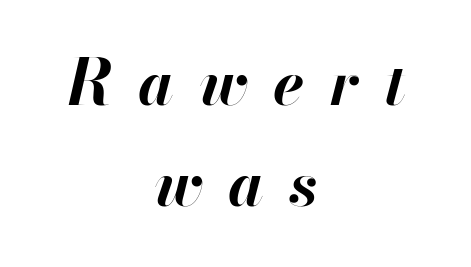
The image shows 63 px bold type, italic (leaning right); set centered, normal line spacing (1.61x), unusually wide letter spacing (+0.4 em), not underlined; high stroke contrast and a small x-height.
